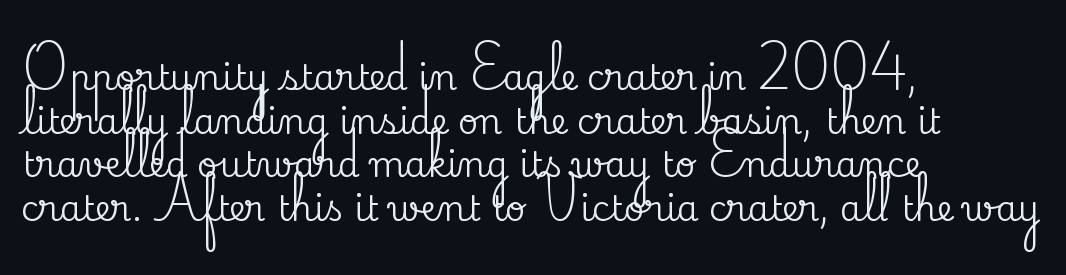
Q: Is the text italic (slanted)? A: No, it is upright.
Q: Is the typeface a serif or a sans-serif typeface? A: Serif.
Q: Is the text underlined? A: No.
Q: How is the paragraph aligned? A: Left-aligned.
Q: Is the spacing between letters normal or unusually wide? A: Normal.
Q: Is the spacing between lines tight, normal or loose? A: Normal.
Q: Width (condensed, normal, or wide)? A: Normal.
Q: Stroke contrast? A: Medium.
Q: x-height? A: Small.
Q: Monospaced? A: No.
